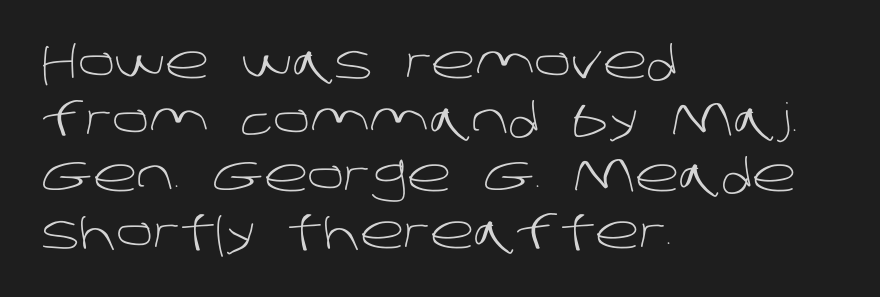
The image shows 46 px light sans-serif type; set left-aligned, line spacing 1.23x, normal letter spacing, not underlined; low stroke contrast and a large x-height.
